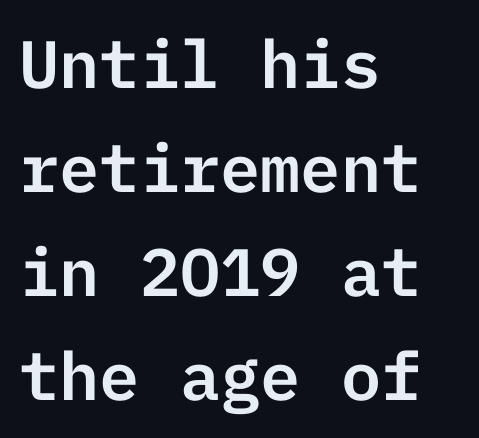
The image shows 67 px sans-serif type, upright; set left-aligned, normal line spacing (1.55x), normal letter spacing, not underlined; low stroke contrast and a medium x-height.
